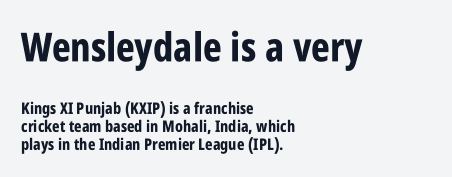
Q: Is the text bold? A: Yes.
Q: Is the text italic (slanted)? A: No, it is upright.
Q: Is the typeface a serif or a sans-serif typeface? A: Sans-serif.
Q: Is the text underlined? A: No.
Q: How is the paragraph aligned? A: Left-aligned.
Q: Is the spacing between letters normal or unusually wide? A: Normal.
Q: Is the spacing between lines tight, normal or loose? A: Tight.
Q: Which block of text is set in a larger size, the first (top) or the second (bottom)? A: The first (top) one.
Q: Width (condensed, normal, or wide)? A: Condensed.
Q: Stroke contrast? A: Low.
Q: x-height? A: Large.
Q: Monospaced? A: No.
